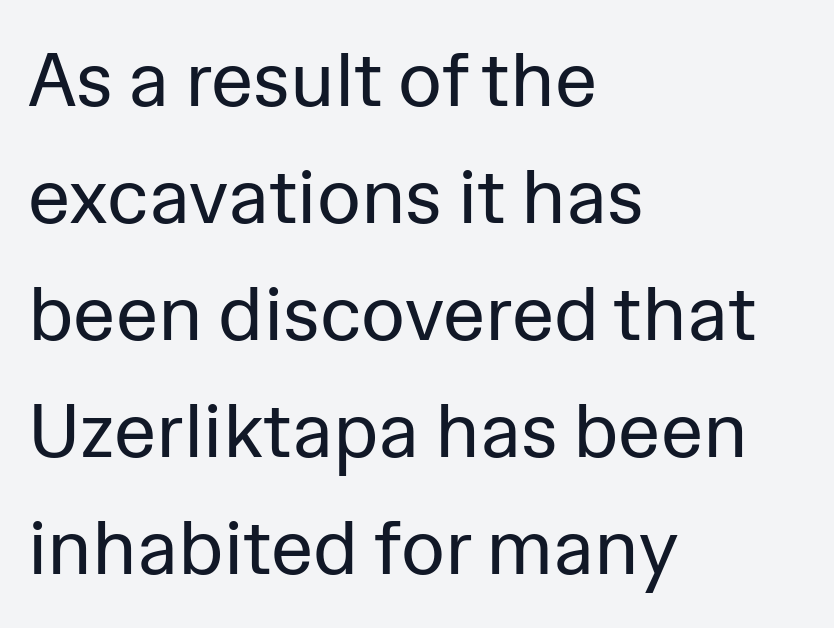
Rows of type keep a routine distance in the vertical direction. When letters stand straight like this, we call the style roman or upright. Weight: regular or lighter. Note the varied advance widths — an 'i' is clearly narrower than an 'm'.
